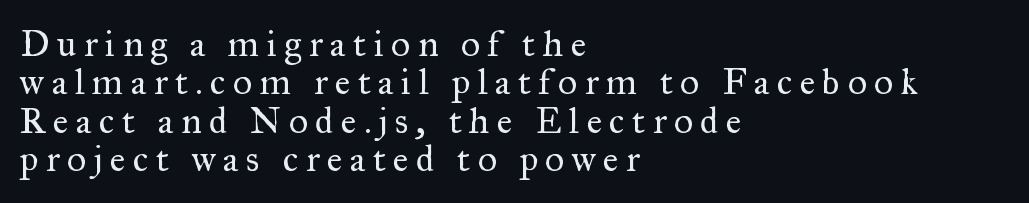
No heavy texture on the line: the type isn't bold. You could not count columns in this text — the font is proportionally spaced. Style check: upright. Observe the serifs anchoring each vertical stroke in this sample.
